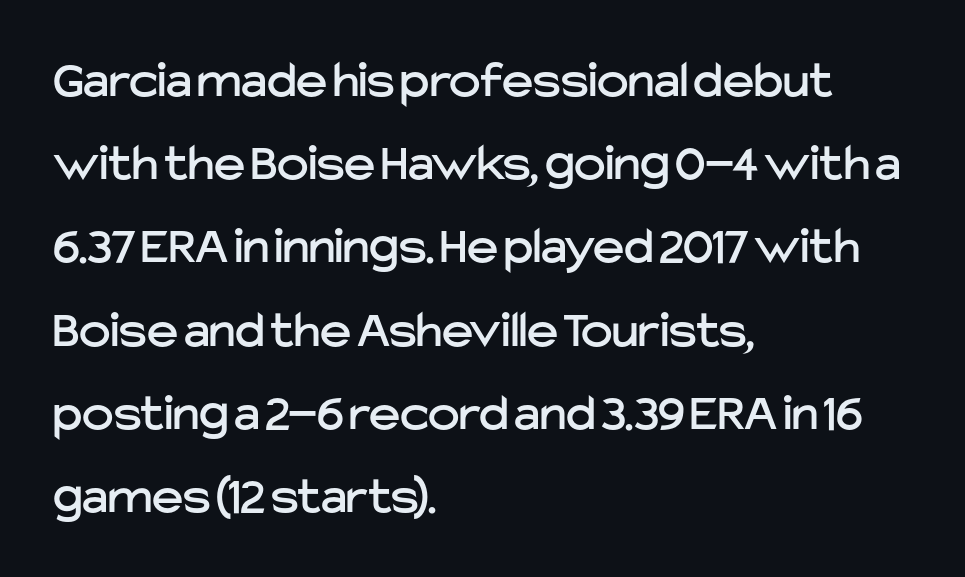
{"serif": "no", "italic": "no", "width": "normal", "stroke_contrast": "low", "x_height": "medium", "monospaced": "no", "underline": "no", "align": "left", "line_spacing": "normal", "line_spacing_ratio": 1.57, "letter_spacing": "normal", "letter_spacing_em": 0.0, "glyph_px": 53}
